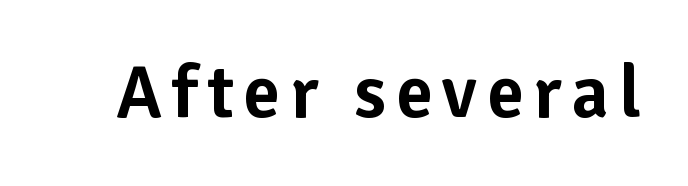
The image shows 74 px sans-serif type, upright; set not underlined; low stroke contrast and a medium x-height.
